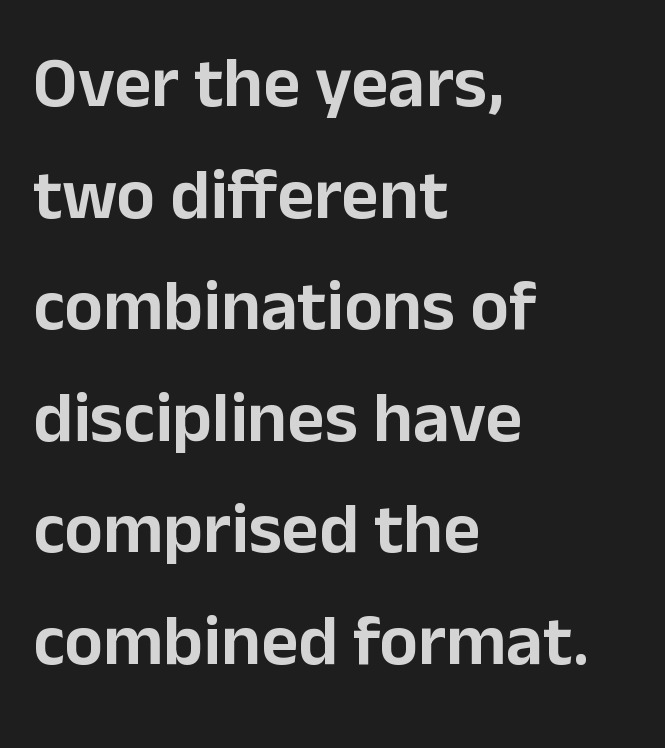
Q: Is the text italic (slanted)? A: No, it is upright.
Q: Is the typeface a serif or a sans-serif typeface? A: Sans-serif.
Q: Is the text underlined? A: No.
Q: How is the paragraph aligned? A: Left-aligned.
Q: Is the spacing between letters normal or unusually wide? A: Normal.
Q: Is the spacing between lines tight, normal or loose? A: Normal.
Q: Width (condensed, normal, or wide)? A: Normal.
Q: Stroke contrast? A: Low.
Q: x-height? A: Medium.
Q: Monospaced? A: No.
